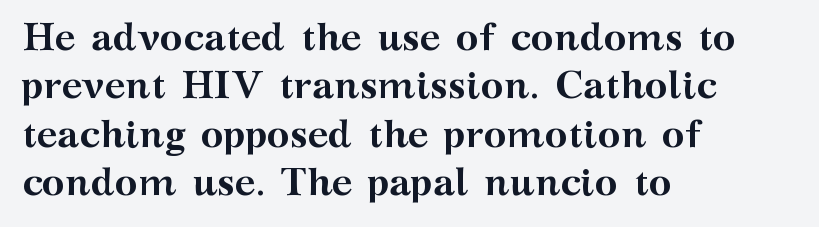
{"serif": "yes", "italic": "no", "bold": "yes", "weight": "semibold", "width": "wide", "stroke_contrast": "medium", "x_height": "medium", "monospaced": "no", "underline": "no", "align": "left", "line_spacing_ratio": 1.24, "letter_spacing": "normal", "letter_spacing_em": 0.0, "glyph_px": 39}
